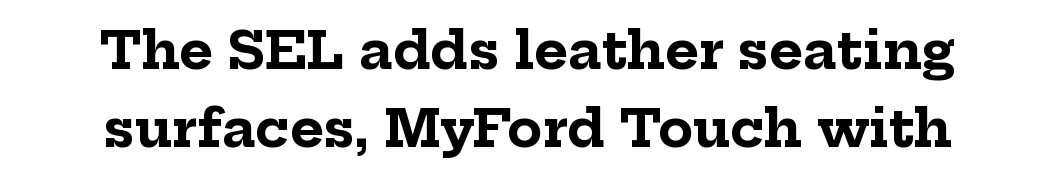
This rendering features lettering with no underline. Rows of type keep a routine distance in the vertical direction. The rendering uses a bold face; every stroke is thick and dark. Think of a printed novel: that variable character pitch is what you see here.
